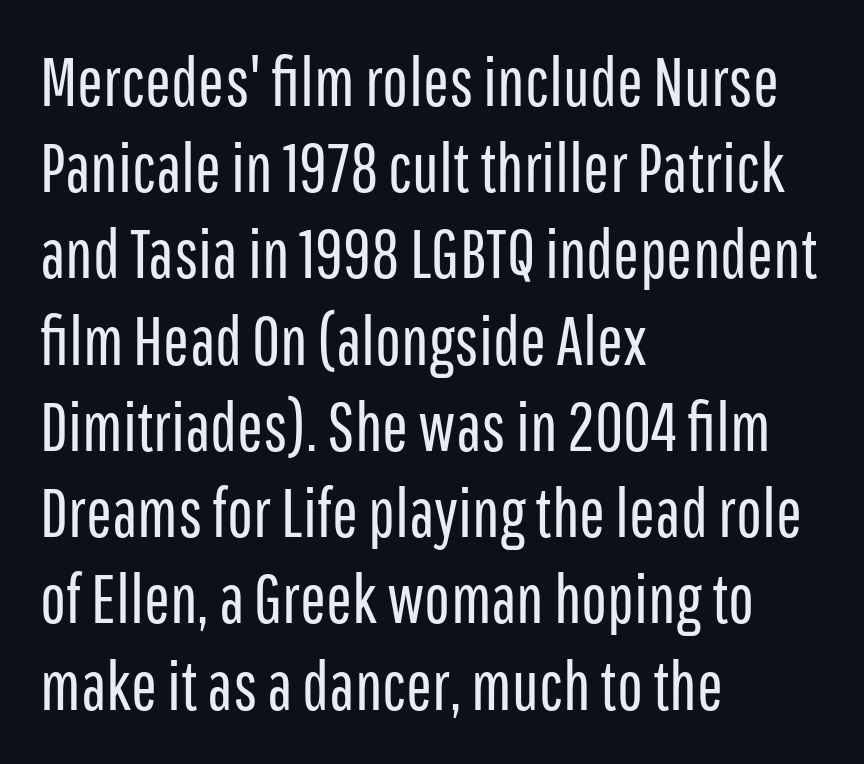
{"serif": "no", "italic": "no", "bold": "no", "weight": "regular", "width": "condensed", "stroke_contrast": "low", "x_height": "medium", "monospaced": "no", "underline": "no", "align": "left", "line_spacing": "normal", "line_spacing_ratio": 1.25, "letter_spacing": "normal", "letter_spacing_em": 0.0, "glyph_px": 69}
